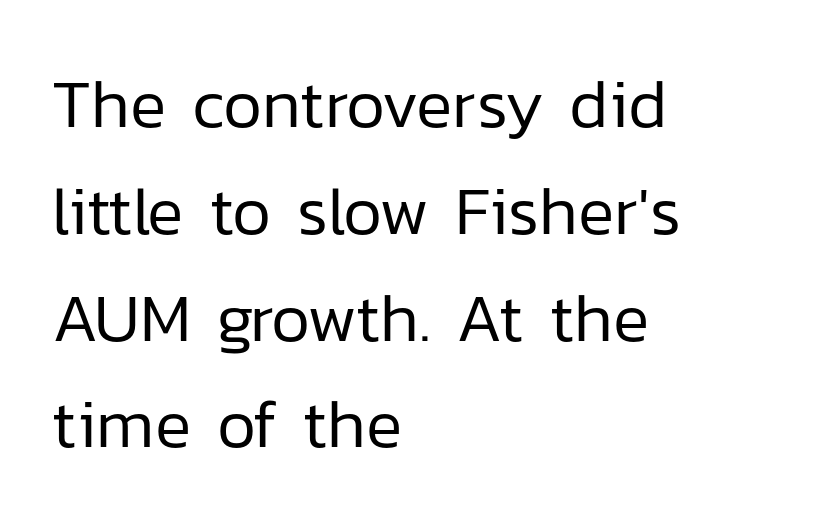
Italic: no, the glyphs are upright roman. This sample has the flowing, uneven cadence of proportional lettering. Check the space under the baseline: it is left empty. Each new line begins a customary step beneath the previous one. Unlike a traditional serif, this face leaves its strokes unadorned.
